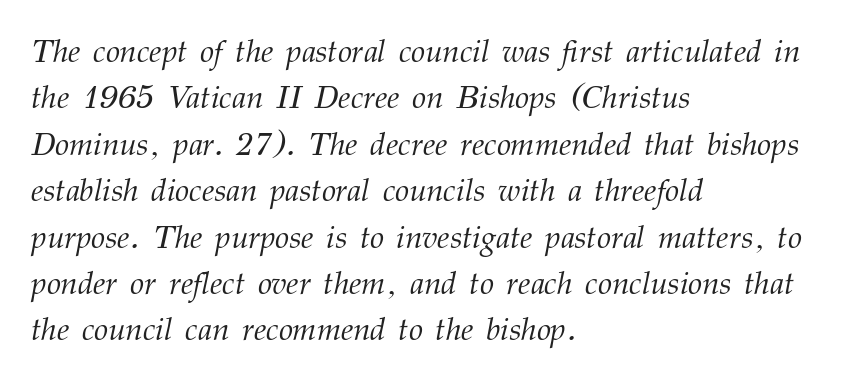
The image shows 32 px light serif type, italic (leaning right); set left-aligned, normal line spacing (1.45x), normal letter spacing, not underlined; medium stroke contrast and a medium x-height.
